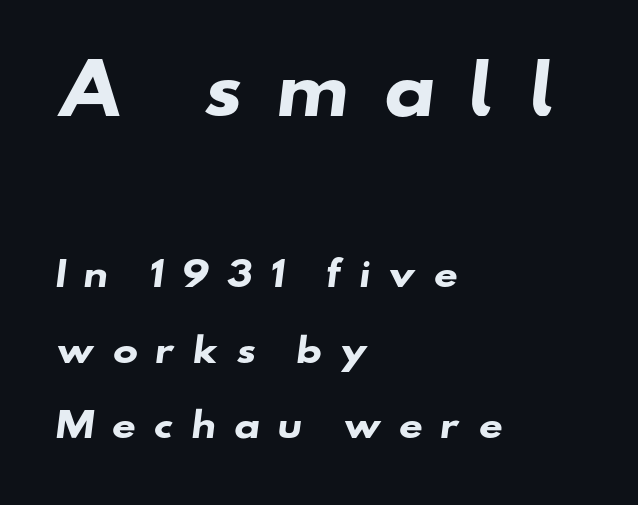
Q: Is the text bold? A: Yes.
Q: Is the typeface a serif or a sans-serif typeface? A: Sans-serif.
Q: Is the text underlined? A: No.
Q: How is the paragraph aligned? A: Left-aligned.
Q: Is the spacing between letters normal or unusually wide? A: Unusually wide.
Q: Is the spacing between lines tight, normal or loose? A: Loose.
Q: Which block of text is set in a larger size, the first (top) or the second (bottom)? A: The first (top) one.
Q: Width (condensed, normal, or wide)? A: Wide.
Q: Stroke contrast? A: Low.
Q: x-height? A: Small.
Q: Monospaced? A: No.
